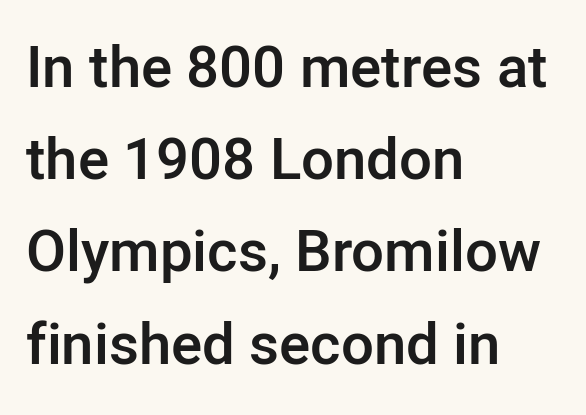
Q: Is the text bold? A: Semi-bold.
Q: Is the text italic (slanted)? A: No, it is upright.
Q: Is the typeface a serif or a sans-serif typeface? A: Sans-serif.
Q: Is the text underlined? A: No.
Q: How is the paragraph aligned? A: Left-aligned.
Q: Is the spacing between letters normal or unusually wide? A: Normal.
Q: Is the spacing between lines tight, normal or loose? A: Normal.
Q: Width (condensed, normal, or wide)? A: Normal.
Q: Stroke contrast? A: Low.
Q: x-height? A: Medium.
Q: Monospaced? A: No.
